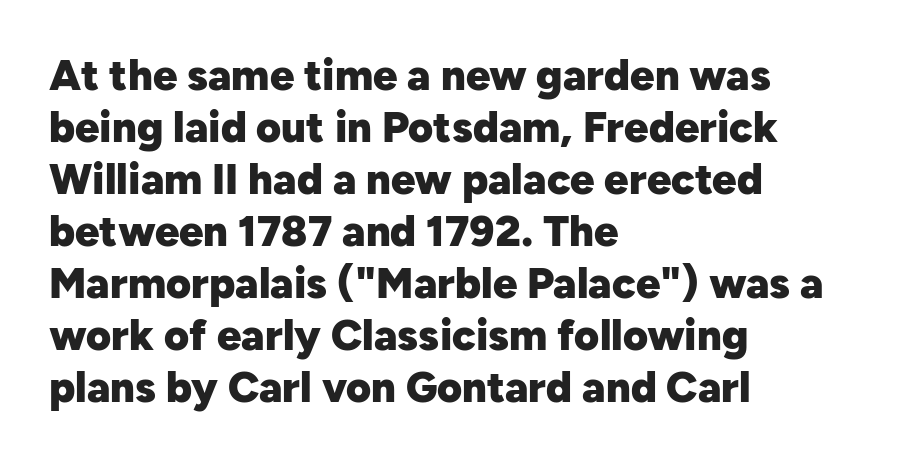
Q: Is the text bold? A: Yes.
Q: Is the text italic (slanted)? A: No, it is upright.
Q: Is the typeface a serif or a sans-serif typeface? A: Sans-serif.
Q: Is the text underlined? A: No.
Q: How is the paragraph aligned? A: Left-aligned.
Q: Is the spacing between letters normal or unusually wide? A: Normal.
Q: Width (condensed, normal, or wide)? A: Normal.
Q: Stroke contrast? A: Low.
Q: x-height? A: Medium.
Q: Monospaced? A: No.
